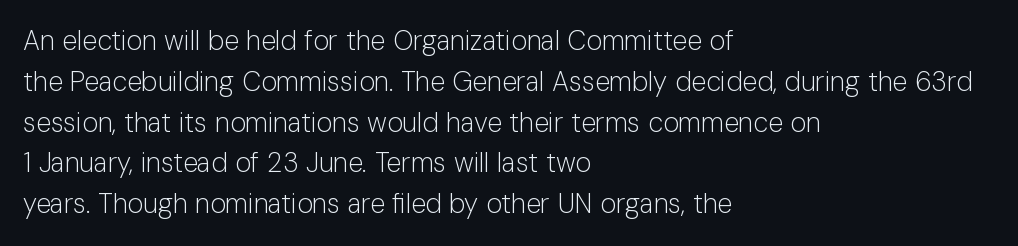
{"italic": "no", "bold": "no", "underline": "no", "align": "left", "line_spacing": "normal", "line_spacing_ratio": 1.51, "letter_spacing": "normal", "letter_spacing_em": 0.0, "glyph_px": 27}
